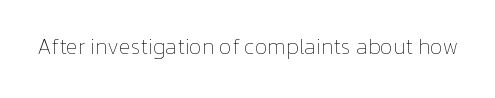
The space directly below the letters is spotless. Quick note: not italic, upright. The line texture is even and compact thanks to regular tracking. These glyphs show unthickened strokes, regular width or finer.
